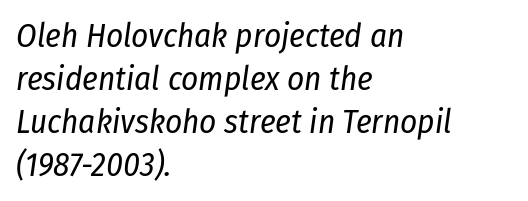
How would I describe the line gaps? Plain and ordinary. The rendering anchors every line to the left-hand side. Descender tails drop into unmarked territory. Letter spacing: default. The typography opts for an oblique posture over an upright one.
